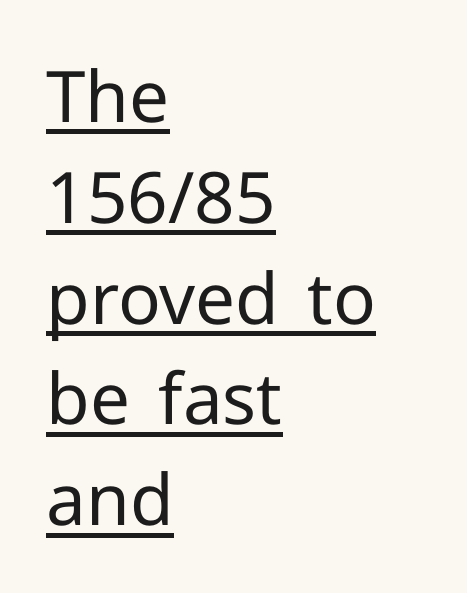
{"serif": "no", "italic": "no", "bold": "no", "weight": "regular", "width": "normal", "stroke_contrast": "low", "x_height": "medium", "monospaced": "no", "underline": "yes", "align": "left", "line_spacing": "normal", "line_spacing_ratio": 1.42, "letter_spacing": "normal", "letter_spacing_em": 0.0, "glyph_px": 71}
